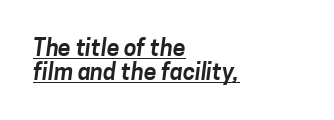
The image shows 23 px text type; set left-aligned, tight line spacing (1.06x), normal letter spacing, underlined.
